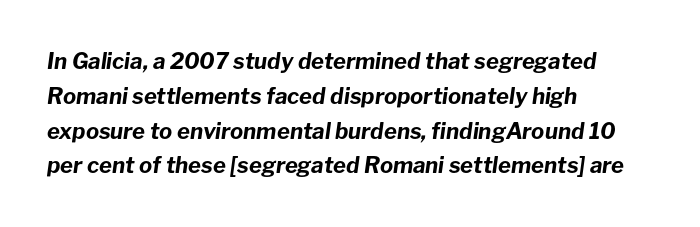
Q: Is the text bold? A: Yes.
Q: Is the text italic (slanted)? A: Yes, it leans right by about 8 degrees.
Q: Is the text underlined? A: No.
Q: How is the paragraph aligned? A: Left-aligned.
Q: Is the spacing between letters normal or unusually wide? A: Normal.
Q: Is the spacing between lines tight, normal or loose? A: Normal.
